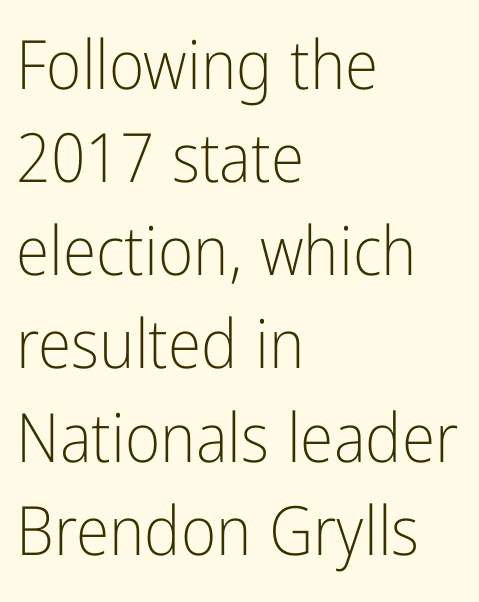
Q: Is the text bold? A: No.
Q: Is the text italic (slanted)? A: No, it is upright.
Q: Is the typeface a serif or a sans-serif typeface? A: Sans-serif.
Q: Is the text underlined? A: No.
Q: How is the paragraph aligned? A: Left-aligned.
Q: Is the spacing between letters normal or unusually wide? A: Normal.
Q: Is the spacing between lines tight, normal or loose? A: Normal.
Q: Width (condensed, normal, or wide)? A: Condensed.
Q: Stroke contrast? A: Low.
Q: x-height? A: Medium.
Q: Monospaced? A: No.
